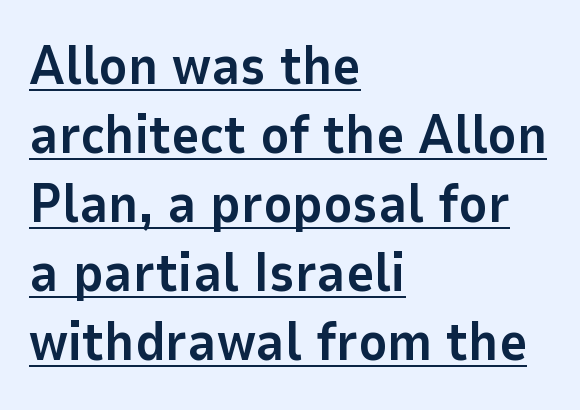
The image shows 54 px bold sans-serif type, upright; set left-aligned, normal line spacing (1.28x), normal letter spacing, underlined; low stroke contrast and a medium x-height.
